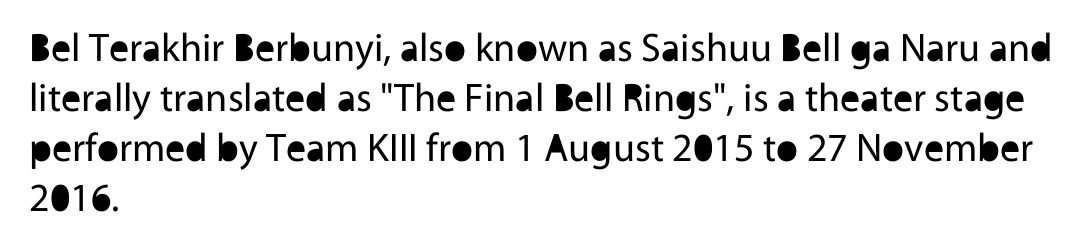
Q: Is the text bold? A: No.
Q: Is the text italic (slanted)? A: No, it is upright.
Q: Is the typeface a serif or a sans-serif typeface? A: Sans-serif.
Q: Is the text underlined? A: No.
Q: How is the paragraph aligned? A: Left-aligned.
Q: Is the spacing between letters normal or unusually wide? A: Normal.
Q: Is the spacing between lines tight, normal or loose? A: Normal.
Q: Width (condensed, normal, or wide)? A: Normal.
Q: x-height? A: Medium.
Q: Monospaced? A: No.
